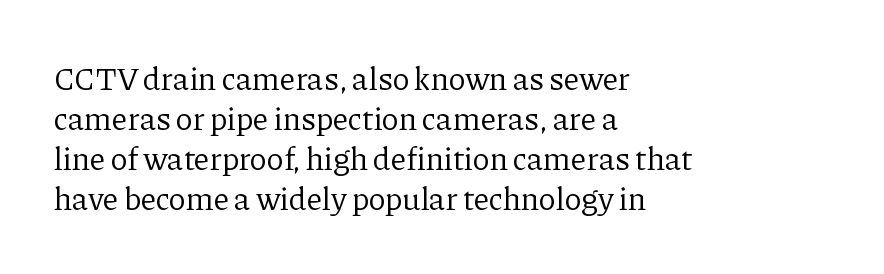
{"serif": "yes", "italic": "no", "bold": "no", "weight": "regular", "width": "normal", "stroke_contrast": "low", "x_height": "medium", "monospaced": "no", "underline": "no", "align": "left", "line_spacing": "normal", "line_spacing_ratio": 1.25, "letter_spacing": "normal", "letter_spacing_em": 0.0, "glyph_px": 32}
